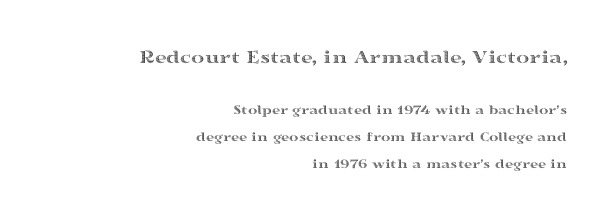
Letter spacing: default. You can tell it's not italic because the verticals are truly vertical. In this sample the first text group is rendered at the bigger scale. Honestly, the rows look like they've been pulled way apart.
